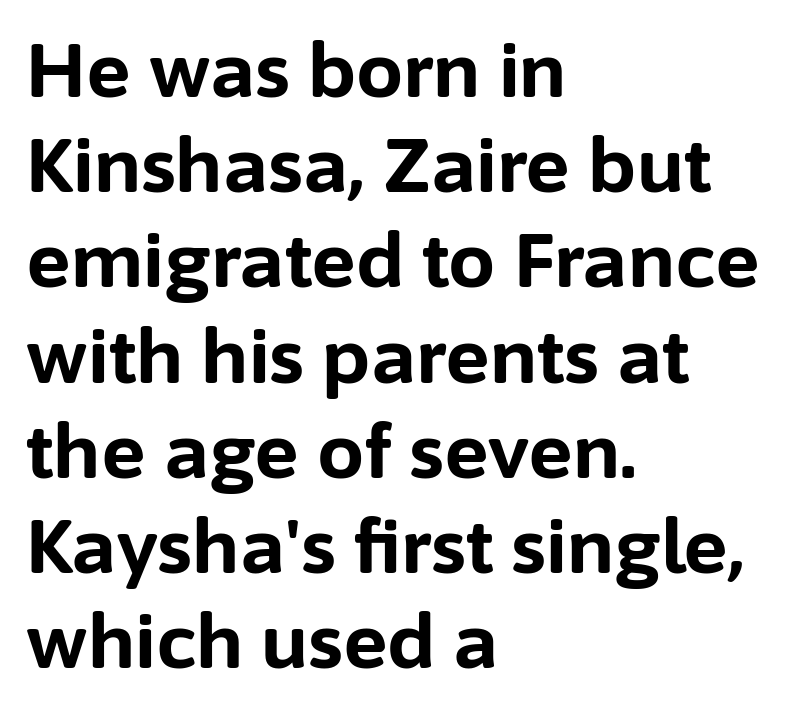
The text block is weighted toward the left margin, trailing off unevenly rightward. Each letter keeps its own natural width here, so spacing adapts to shape. Tracking here is standard; glyphs follow each other at the usual distance. Unlike a traditional serif, this face leaves its strokes unadorned. The glyphs are unaccompanied by any horizontal stroke below them.
